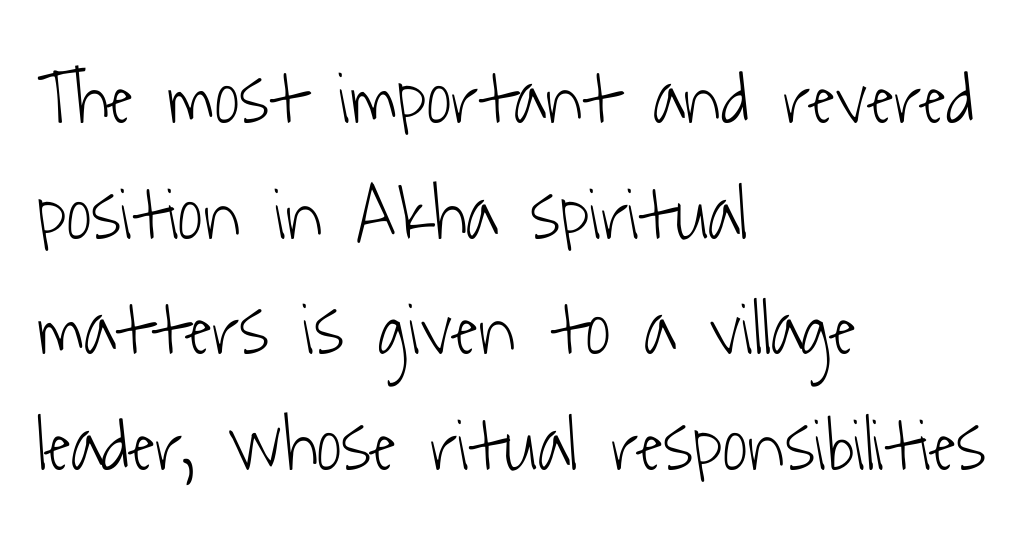
Q: Is the text bold? A: No.
Q: Is the typeface a serif or a sans-serif typeface? A: Sans-serif.
Q: Is the text underlined? A: No.
Q: How is the paragraph aligned? A: Left-aligned.
Q: Is the spacing between letters normal or unusually wide? A: Normal.
Q: Is the spacing between lines tight, normal or loose? A: Normal.
Q: Width (condensed, normal, or wide)? A: Condensed.
Q: Stroke contrast? A: Low.
Q: x-height? A: Medium.
Q: Monospaced? A: No.
